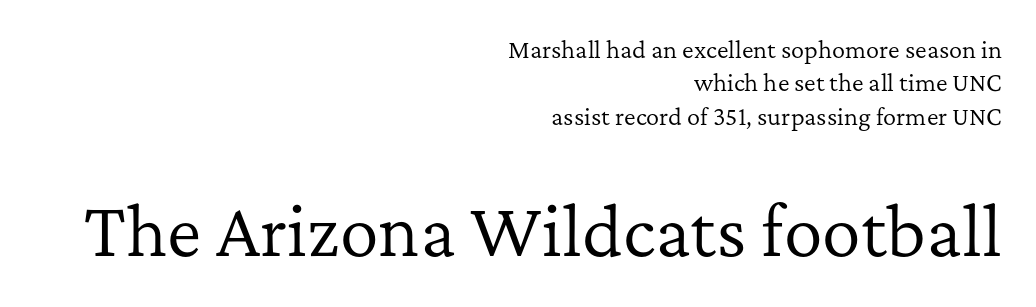
{"serif": "yes", "italic": "no", "bold": "no", "weight": "regular", "width": "normal", "stroke_contrast": "low", "x_height": "medium", "monospaced": "no", "underline": "no", "align": "right", "line_spacing": "normal", "line_spacing_ratio": 1.52, "letter_spacing": "normal", "letter_spacing_em": 0.0, "larger_block": "second", "size_ratio": 2.95, "glyph_px": 65}
